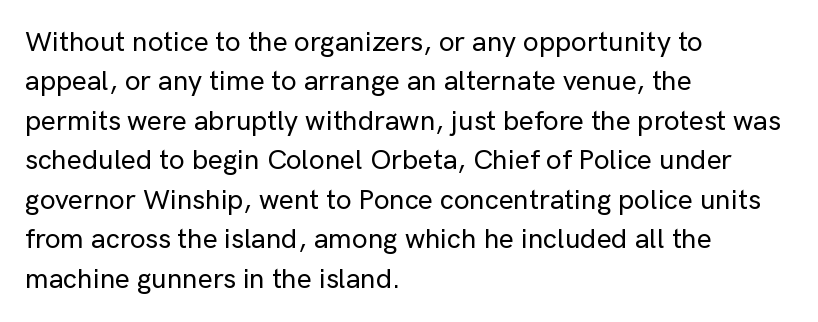
Q: Is the text italic (slanted)? A: No, it is upright.
Q: Is the typeface a serif or a sans-serif typeface? A: Sans-serif.
Q: Is the text underlined? A: No.
Q: How is the paragraph aligned? A: Left-aligned.
Q: Is the spacing between letters normal or unusually wide? A: Normal.
Q: Is the spacing between lines tight, normal or loose? A: Normal.
Q: Width (condensed, normal, or wide)? A: Normal.
Q: Stroke contrast? A: Low.
Q: x-height? A: Medium.
Q: Monospaced? A: No.
